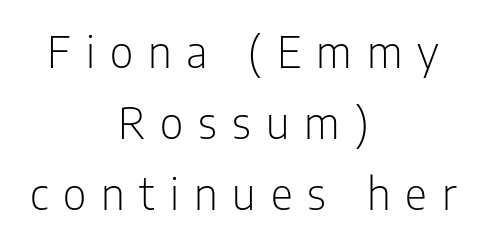
The image shows 43 px light, condensed sans-serif type, upright; set centered, normal line spacing (1.65x), unusually wide letter spacing (+0.35 em), not underlined; low stroke contrast and a medium x-height.
